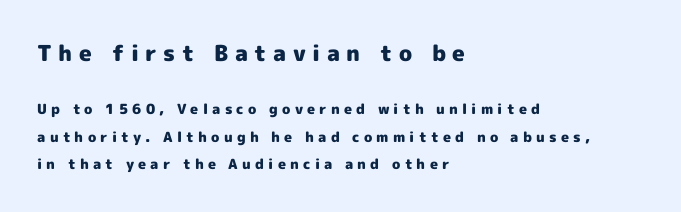
Leading is clearly above the norm, producing a sparse column. No word sits above an underline. Tall strokes in this sample are plumb rather than angled. Weight: bold. Observe the wide spacing: letters keep a clear distance from each other.
